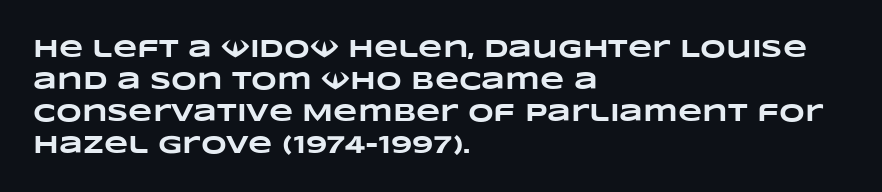
{"bold": "yes", "underline": "no", "align": "left", "line_spacing": "normal", "line_spacing_ratio": 1.28, "letter_spacing": "normal", "letter_spacing_em": 0.0, "glyph_px": 25}
